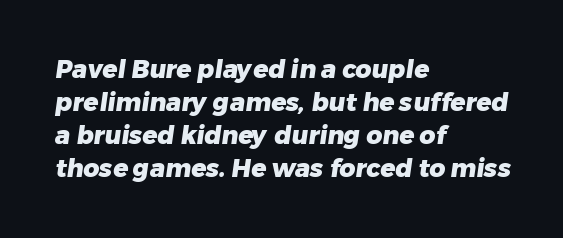
Q: Is the text bold? A: Yes.
Q: Is the text underlined? A: No.
Q: How is the paragraph aligned? A: Left-aligned.
Q: Is the spacing between letters normal or unusually wide? A: Normal.
Q: Is the spacing between lines tight, normal or loose? A: Normal.
